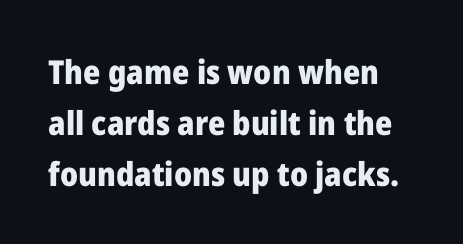
The image shows 33 px heavy sans-serif type, upright; set normal line spacing (1.54x), normal letter spacing, not underlined; low stroke contrast and a medium x-height.
